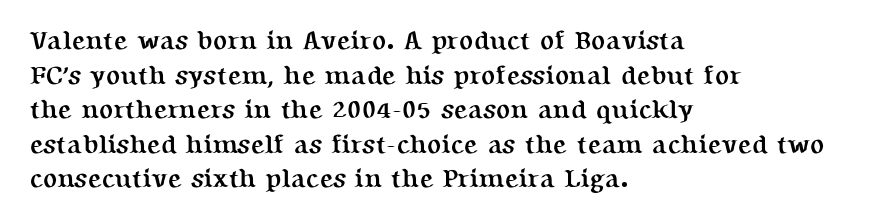
Q: Is the text bold? A: Yes.
Q: Is the text italic (slanted)? A: No, it is upright.
Q: Is the text underlined? A: No.
Q: How is the paragraph aligned? A: Left-aligned.
Q: Is the spacing between letters normal or unusually wide? A: Normal.
Q: Is the spacing between lines tight, normal or loose? A: Normal.
